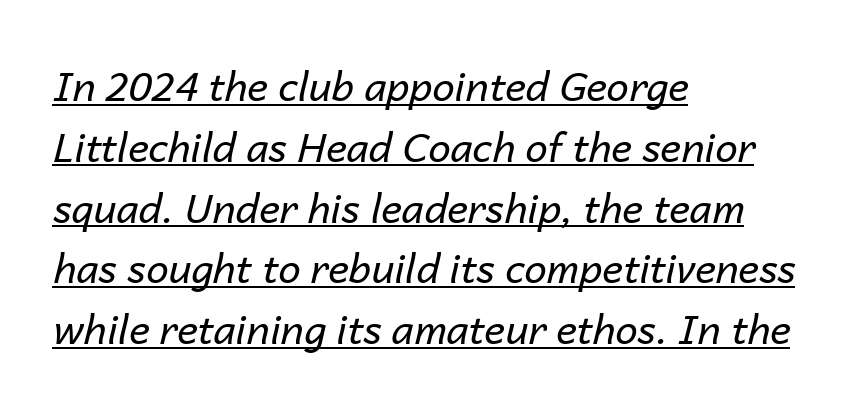
The image shows 40 px regular-weight type, italic (leaning right); set left-aligned, normal line spacing (1.52x), normal letter spacing, underlined; low stroke contrast and a medium x-height.
